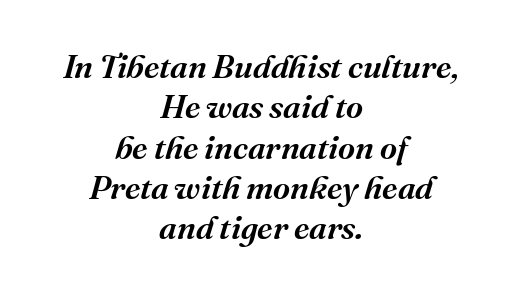
The image shows 33 px serif type, italic (leaning right); set centered, line spacing 1.22x, normal letter spacing, not underlined; medium stroke contrast and a medium x-height.
